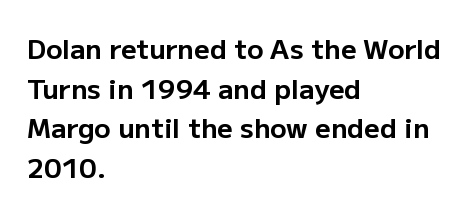
The image shows 27 px bold type, upright; set left-aligned, normal line spacing (1.47x), normal letter spacing, not underlined.
